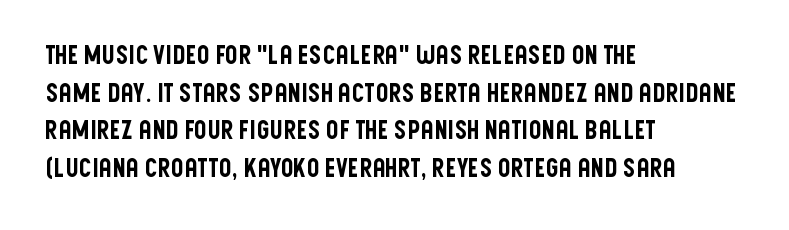
Descender tails drop into unmarked territory. If you drew a ruler down the left edge, every line would touch it. Nope, not italic — everything's standing straight. Successive baselines arrive at the customary interval. Tracking value appears to be zero — textbook default spacing.
